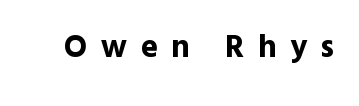
{"serif": "no", "italic": "no", "bold": "yes", "weight": "bold", "width": "normal", "x_height": "medium", "monospaced": "no", "underline": "no", "letter_spacing": "wide", "letter_spacing_em": 0.42, "glyph_px": 32}
